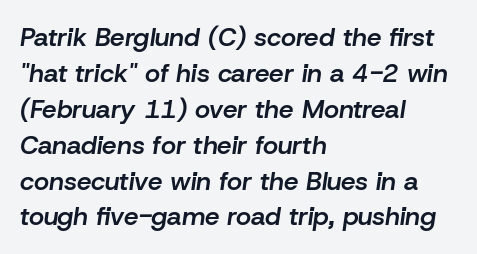
Q: Is the text bold? A: Semi-bold.
Q: Is the text italic (slanted)? A: Yes, it leans right by about 8 degrees.
Q: Is the text underlined? A: No.
Q: How is the paragraph aligned? A: Left-aligned.
Q: Is the spacing between letters normal or unusually wide? A: Normal.
Q: Is the spacing between lines tight, normal or loose? A: Normal.
